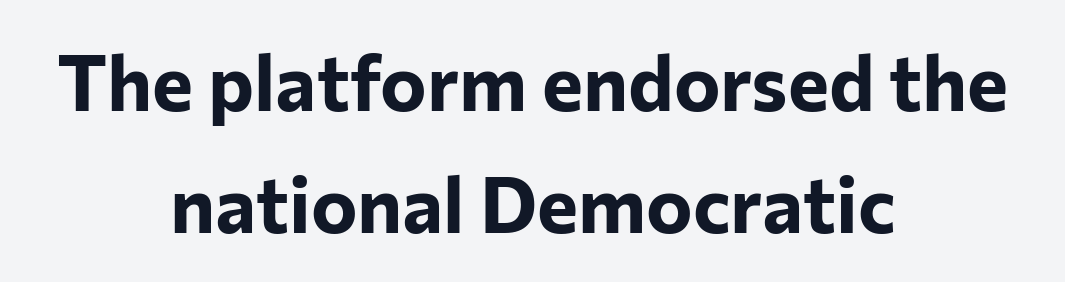
Q: Is the text bold? A: Yes.
Q: Is the text italic (slanted)? A: No, it is upright.
Q: Is the typeface a serif or a sans-serif typeface? A: Sans-serif.
Q: Is the text underlined? A: No.
Q: How is the paragraph aligned? A: Centered.
Q: Is the spacing between letters normal or unusually wide? A: Normal.
Q: Is the spacing between lines tight, normal or loose? A: Normal.
Q: Width (condensed, normal, or wide)? A: Normal.
Q: Stroke contrast? A: Low.
Q: x-height? A: Medium.
Q: Monospaced? A: No.
